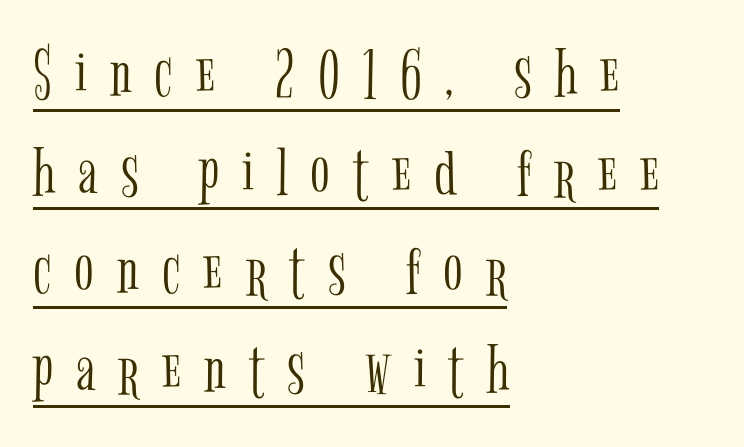
The image shows 72 px light, condensed serif type, upright; set left-aligned, normal line spacing (1.37x), unusually wide letter spacing (+0.32 em), underlined; low stroke contrast and a medium x-height.
